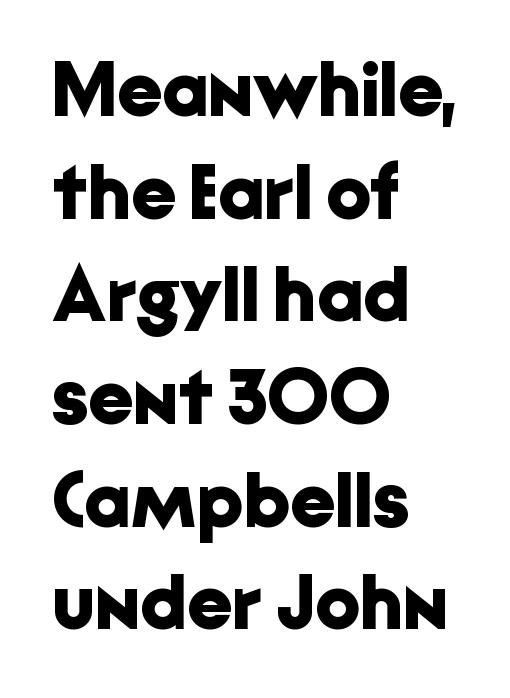
The image shows 79 px bold sans-serif type, upright; set left-aligned, normal line spacing (1.3x), normal letter spacing, not underlined; low stroke contrast and a medium x-height.
